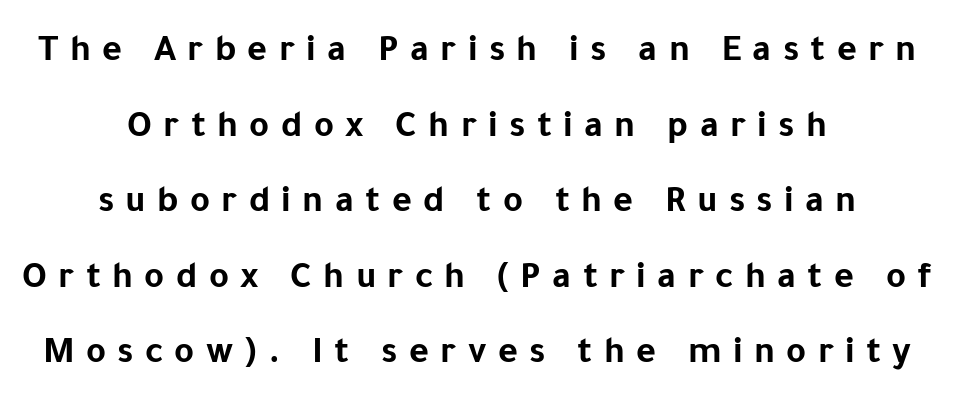
{"serif": "no", "italic": "no", "bold": "yes", "weight": "bold", "width": "normal", "stroke_contrast": "low", "x_height": "medium", "monospaced": "no", "underline": "no", "align": "center", "line_spacing": "loose", "line_spacing_ratio": 1.99, "letter_spacing": "wide", "letter_spacing_em": 0.3, "glyph_px": 38}
